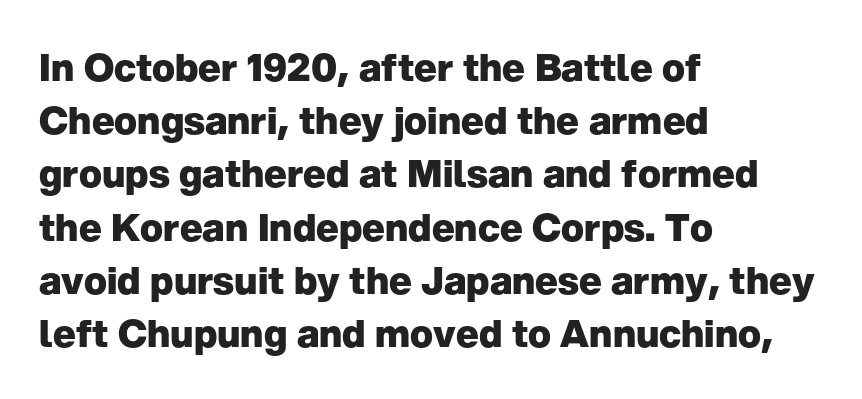
Q: Is the text bold? A: Yes.
Q: Is the text italic (slanted)? A: No, it is upright.
Q: Is the typeface a serif or a sans-serif typeface? A: Sans-serif.
Q: Is the text underlined? A: No.
Q: How is the paragraph aligned? A: Left-aligned.
Q: Is the spacing between letters normal or unusually wide? A: Normal.
Q: Is the spacing between lines tight, normal or loose? A: Normal.
Q: Width (condensed, normal, or wide)? A: Normal.
Q: Stroke contrast? A: Low.
Q: x-height? A: Medium.
Q: Monospaced? A: No.
